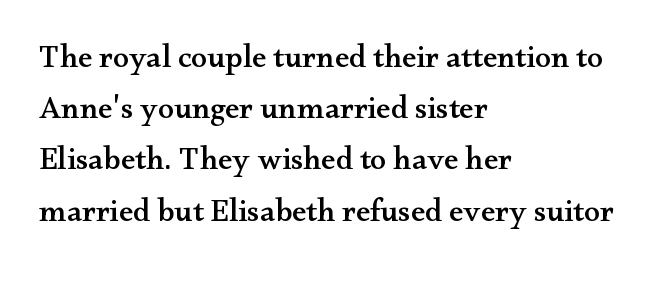
The image shows 32 px wide serif type, upright; set left-aligned, normal line spacing (1.6x), normal letter spacing, not underlined; medium stroke contrast and a small x-height.
